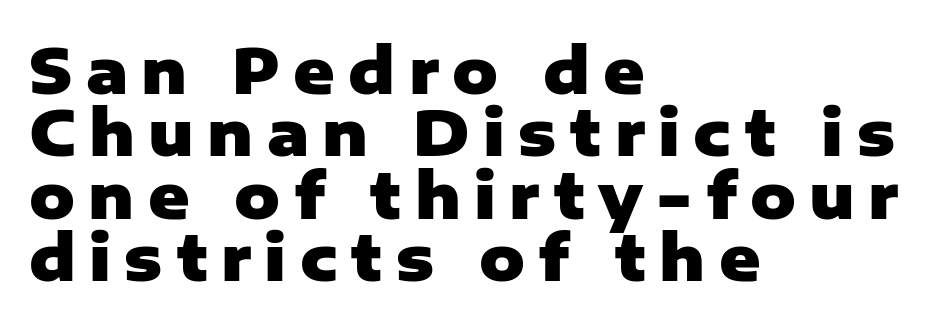
The image shows 63 px heavy sans-serif type, upright; set left-aligned, tight line spacing (0.99x), unusually wide letter spacing (+0.21 em), not underlined; low stroke contrast and a medium x-height.
